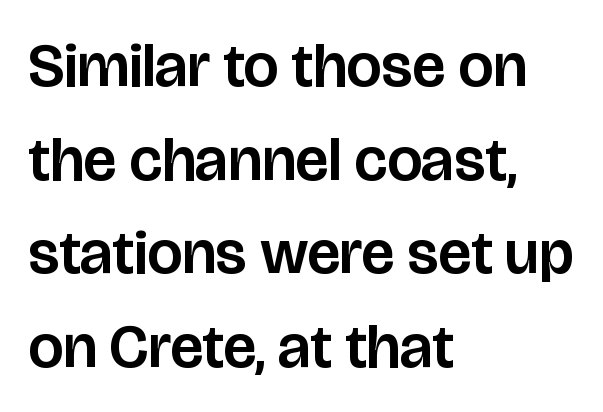
The image shows 62 px sans-serif type, upright; set left-aligned, normal line spacing (1.51x), normal letter spacing, not underlined; low stroke contrast and a large x-height.
